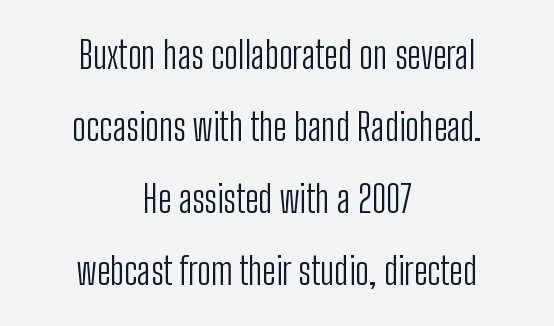
The image shows 37 px light, condensed sans-serif type, upright; set centered, loose line spacing (1.95x), normal letter spacing, not underlined; low stroke contrast and a medium x-height.
